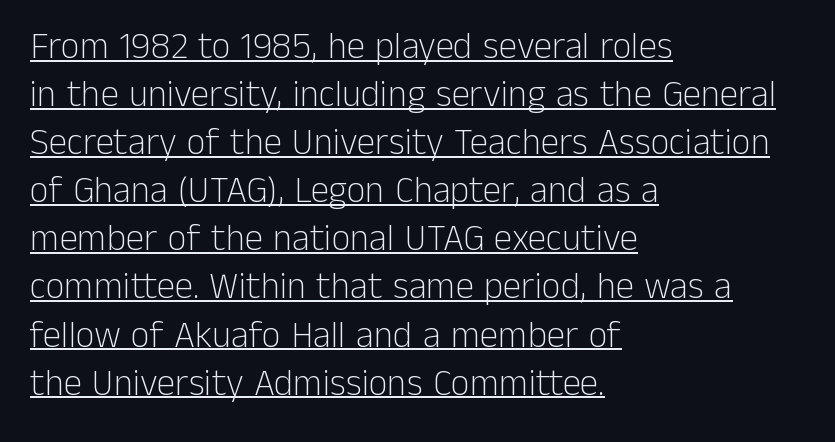
The strokes carry an ordinary text weight at most. The font's upright variant was chosen for this text. This rendering leaves character spacing at its baseline value. This sample keeps an unexceptional amount of space between lines. A typographer would call this underscored text.
